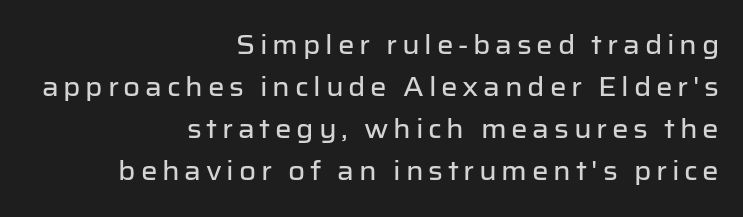
Lines of text with bare space underneath. If you measured baseline to baseline, you'd find a middling distance. One-word summary of the alignment: right. A roman cut, with each character standing at attention.
